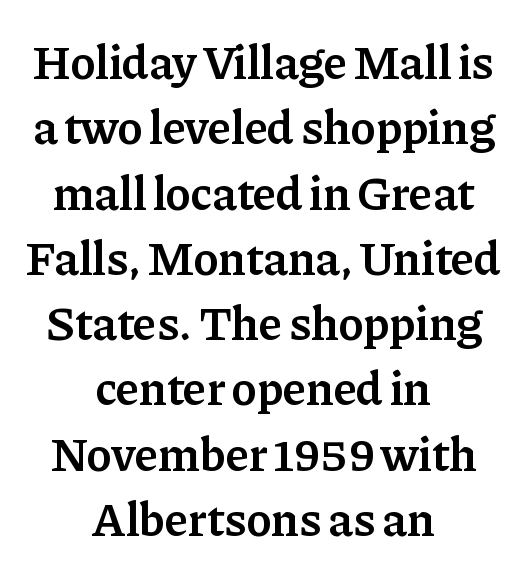
Q: Is the text bold? A: Semi-bold.
Q: Is the text italic (slanted)? A: No, it is upright.
Q: Is the typeface a serif or a sans-serif typeface? A: Serif.
Q: Is the text underlined? A: No.
Q: How is the paragraph aligned? A: Centered.
Q: Is the spacing between letters normal or unusually wide? A: Normal.
Q: Is the spacing between lines tight, normal or loose? A: Normal.
Q: Width (condensed, normal, or wide)? A: Normal.
Q: Stroke contrast? A: Low.
Q: x-height? A: Medium.
Q: Monospaced? A: No.
